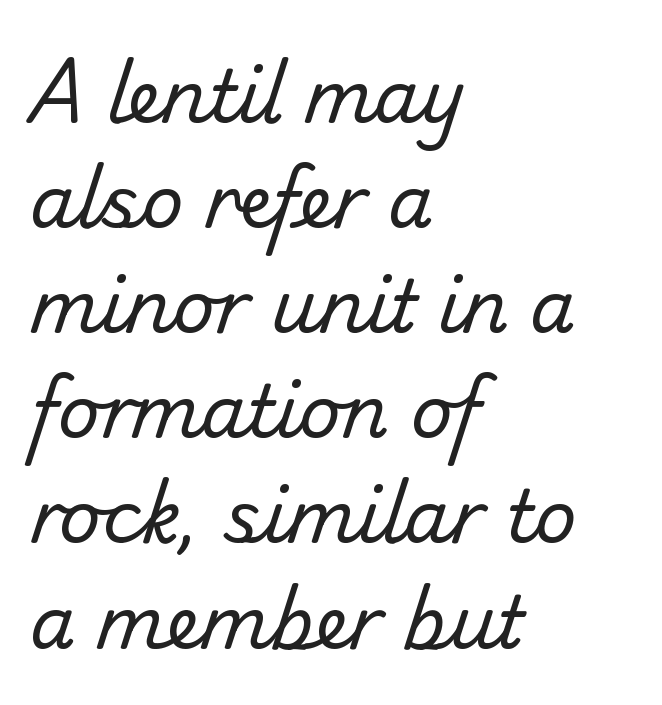
Q: Is the text bold? A: No.
Q: Is the typeface a serif or a sans-serif typeface? A: Sans-serif.
Q: Is the text underlined? A: No.
Q: How is the paragraph aligned? A: Left-aligned.
Q: Is the spacing between letters normal or unusually wide? A: Normal.
Q: Is the spacing between lines tight, normal or loose? A: Normal.
Q: Width (condensed, normal, or wide)? A: Normal.
Q: Stroke contrast? A: Low.
Q: x-height? A: Small.
Q: Monospaced? A: No.
